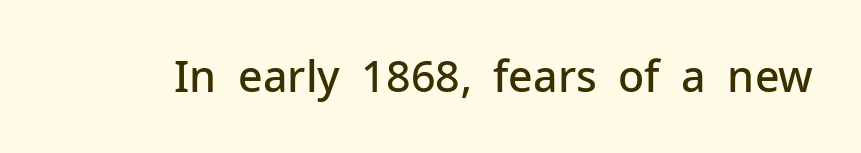
The image shows 43 px semibold sans-serif type, upright; set normal letter spacing, not underlined; low stroke contrast and a medium x-height.
